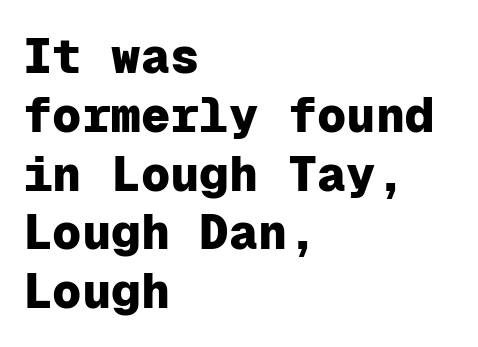
The image shows 49 px heavy sans-serif type, upright, monospaced; set left-aligned, line spacing 1.2x, normal letter spacing, not underlined; low stroke contrast and a medium x-height.
